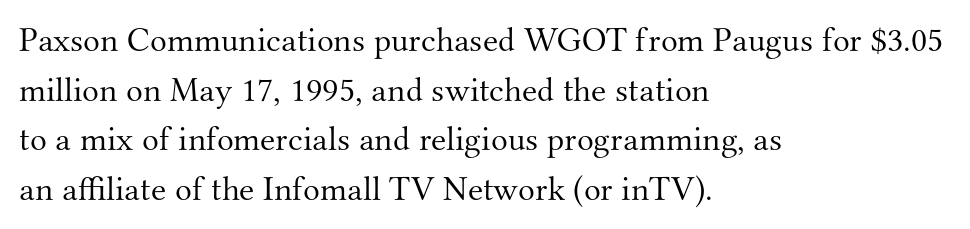
Q: Is the text bold? A: No.
Q: Is the text italic (slanted)? A: No, it is upright.
Q: Is the typeface a serif or a sans-serif typeface? A: Serif.
Q: Is the text underlined? A: No.
Q: How is the paragraph aligned? A: Left-aligned.
Q: Is the spacing between letters normal or unusually wide? A: Normal.
Q: Is the spacing between lines tight, normal or loose? A: Normal.
Q: Width (condensed, normal, or wide)? A: Normal.
Q: Stroke contrast? A: Medium.
Q: x-height? A: Small.
Q: Monospaced? A: No.
